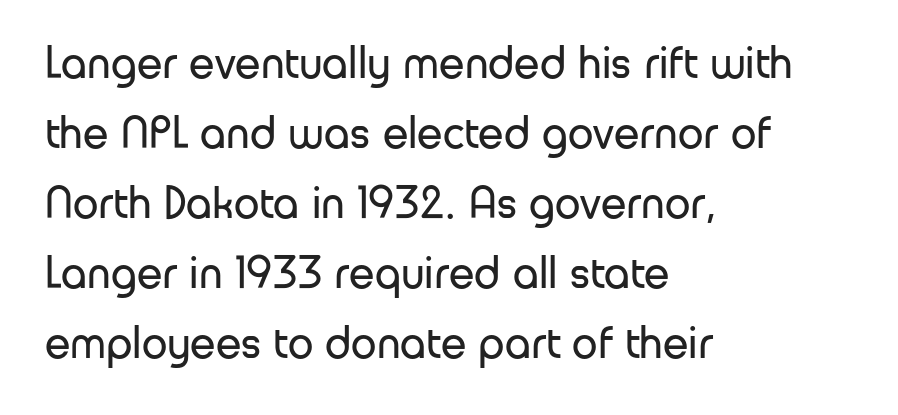
The image shows 46 px regular-weight sans-serif type, upright; set left-aligned, normal line spacing (1.52x), normal letter spacing, not underlined; low stroke contrast and a medium x-height.
